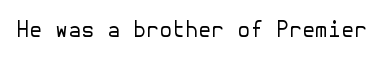
Q: Is the text bold? A: No.
Q: Is the text italic (slanted)? A: No, it is upright.
Q: Is the text underlined? A: No.
Q: Is the spacing between letters normal or unusually wide? A: Normal.
